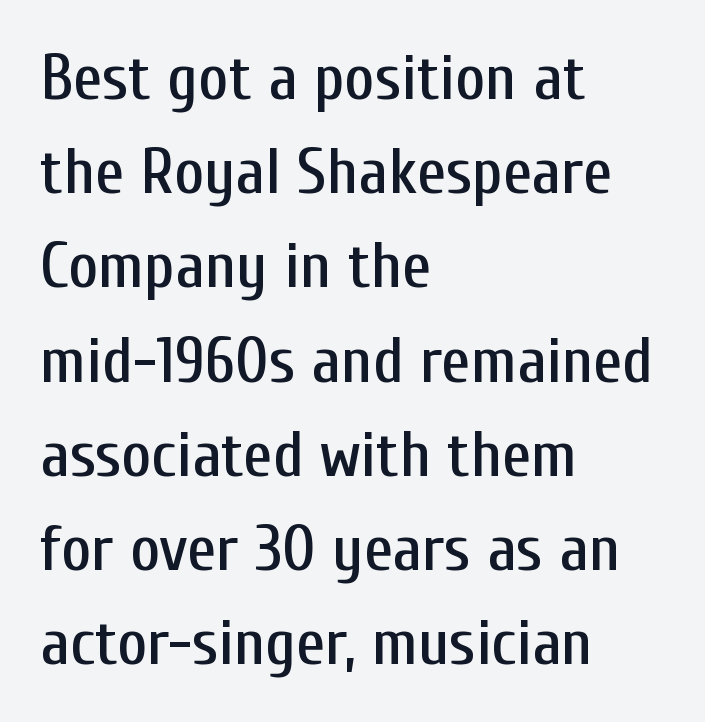
You could not count columns in this text — the font is proportionally spaced. This sample keeps an unexceptional amount of space between lines. In terms of letterform style, serifs are entirely absent. The typography opts for an upright posture over an oblique one. This rendering uses left alignment, leaving the right contour irregular. Descenders are the only things crossing below the line.
